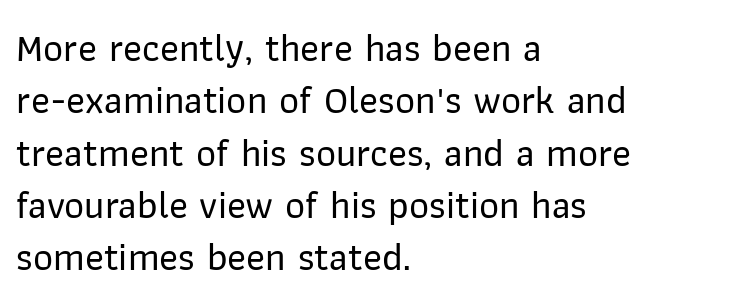
The image shows 39 px sans-serif type, upright; set left-aligned, normal line spacing (1.34x), normal letter spacing, not underlined; low stroke contrast and a medium x-height.
